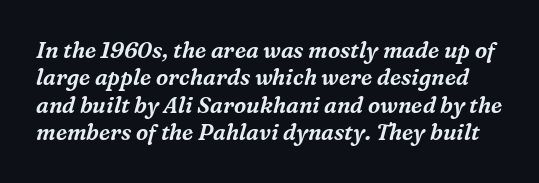
{"italic": "yes", "lean": "right", "slant_degrees": 16, "underline": "no", "line_spacing": "normal", "line_spacing_ratio": 1.25, "letter_spacing": "normal", "letter_spacing_em": 0.0, "glyph_px": 22}
